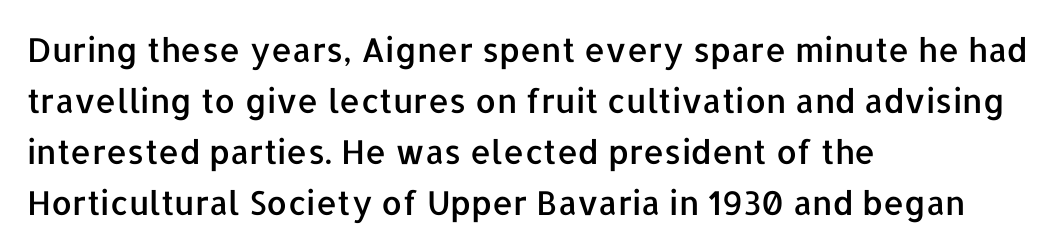
{"serif": "no", "italic": "no", "width": "normal", "stroke_contrast": "low", "x_height": "medium", "monospaced": "no", "underline": "no", "align": "left", "line_spacing": "normal", "line_spacing_ratio": 1.55, "letter_spacing": "normal", "letter_spacing_em": 0.0, "glyph_px": 33}
